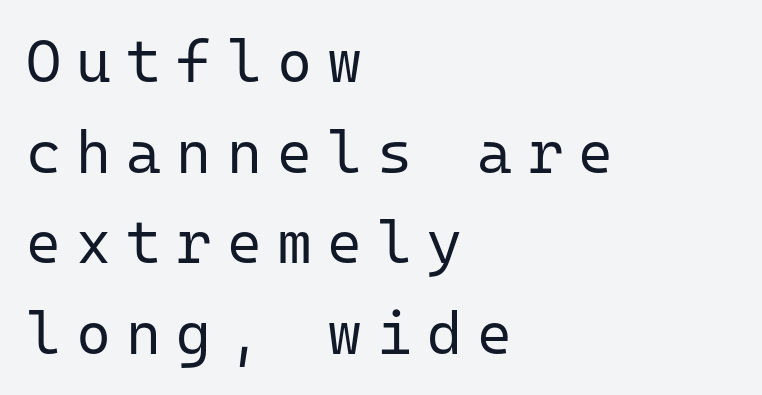
The image shows 60 px regular-weight sans-serif type, upright, monospaced; set left-aligned, normal line spacing (1.51x), unusually wide letter spacing (+0.25 em), not underlined; low stroke contrast and a medium x-height.
